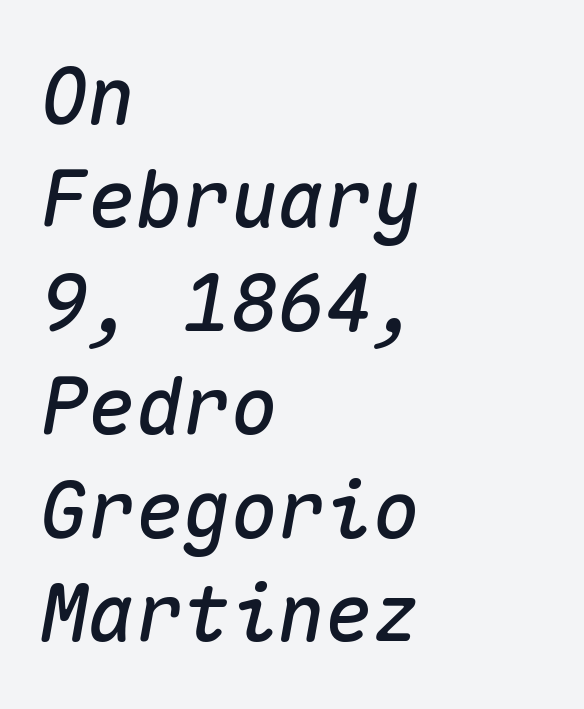
The rendering uses typewriter-style spacing with identical character cells. The letters are slanted; this is an italic face. This sample is left-justified, so line endings fall wherever the words run out. The string is rendered with underlining switched off. Vertically, the passage feels balanced, rows spaced as you'd expect. The letterforms sit shoulder to shoulder at normal distance.
